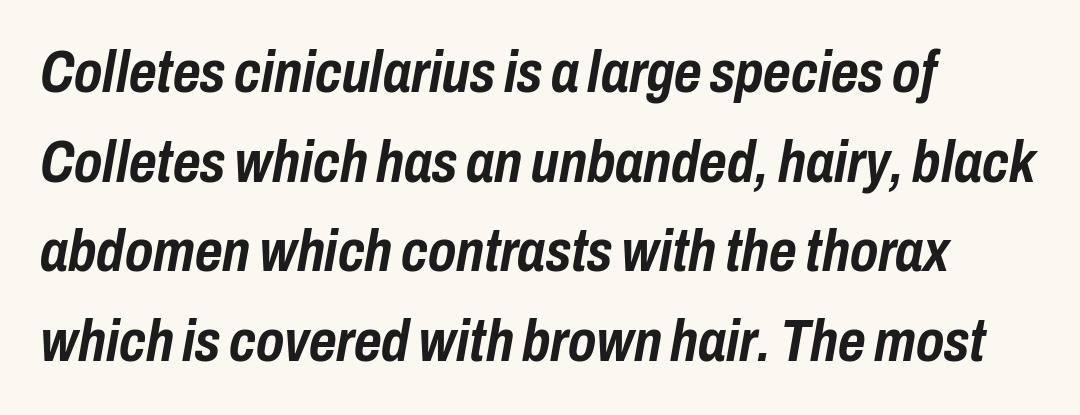
The rendering uses natural spacing where letterforms have individual widths. The passage shown has conventional tracking throughout. Line starts are locked; line ends wander. Strong, thick strokes mark this as bold type.
